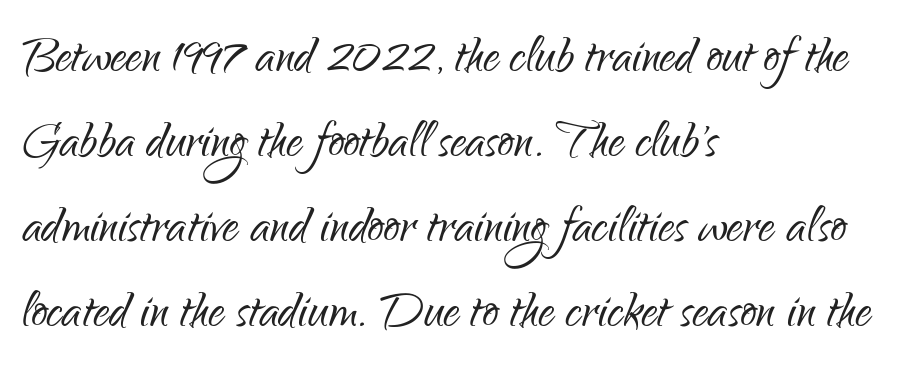
Q: Is the text bold? A: No.
Q: Is the text italic (slanted)? A: Yes.
Q: Is the typeface a serif or a sans-serif typeface? A: Sans-serif.
Q: Is the text underlined? A: No.
Q: How is the paragraph aligned? A: Left-aligned.
Q: Is the spacing between letters normal or unusually wide? A: Normal.
Q: Is the spacing between lines tight, normal or loose? A: Normal.
Q: Width (condensed, normal, or wide)? A: Condensed.
Q: Stroke contrast? A: Low.
Q: x-height? A: Small.
Q: Monospaced? A: No.
